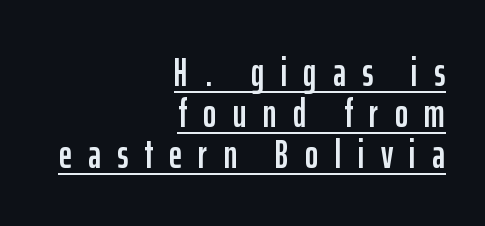
{"serif": "no", "italic": "no", "width": "condensed", "stroke_contrast": "low", "x_height": "medium", "monospaced": "no", "underline": "yes", "align": "right", "line_spacing": "tight", "line_spacing_ratio": 1.02, "letter_spacing": "wide", "letter_spacing_em": 0.41, "glyph_px": 40}
